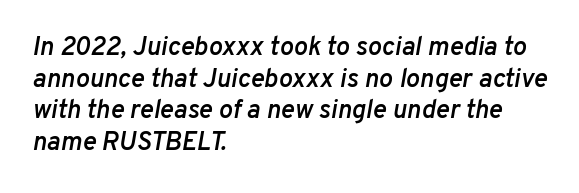
The image shows 26 px text type, italic (leaning right); set left-aligned, line spacing 1.22x, normal letter spacing, not underlined.
